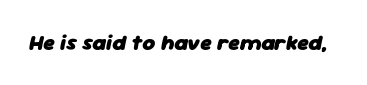
Its strokes are broad and dark, the hallmark of bold type. Standard letterfit; no display-style spreading of the glyphs. You can tell it's italic because the verticals aren't actually vertical. Rule under the text: the space is simply empty.
